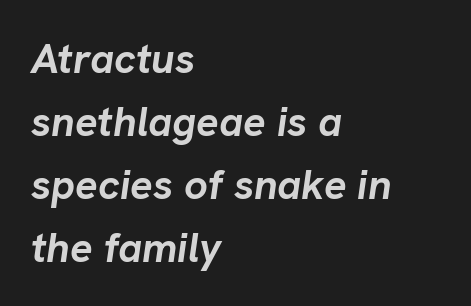
{"italic": "yes", "lean": "right", "slant_degrees": 8, "bold": "yes", "weight": "semibold", "width": "normal", "stroke_contrast": "low", "x_height": "medium", "monospaced": "no", "underline": "no", "align": "left", "line_spacing": "normal", "line_spacing_ratio": 1.5, "letter_spacing": "normal", "letter_spacing_em": 0.0, "glyph_px": 42}
